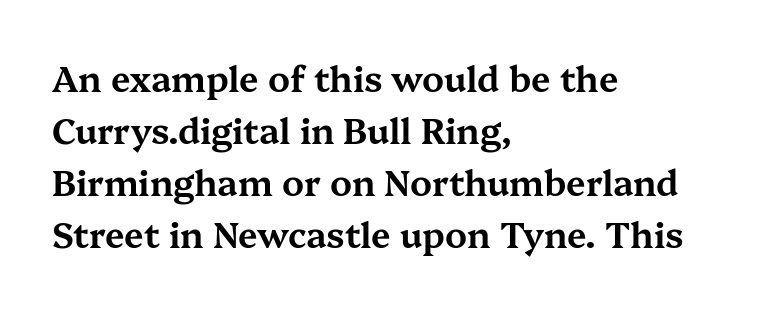
Q: Is the text italic (slanted)? A: No, it is upright.
Q: Is the typeface a serif or a sans-serif typeface? A: Serif.
Q: Is the text underlined? A: No.
Q: How is the paragraph aligned? A: Left-aligned.
Q: Is the spacing between letters normal or unusually wide? A: Normal.
Q: Is the spacing between lines tight, normal or loose? A: Normal.
Q: Width (condensed, normal, or wide)? A: Wide.
Q: Stroke contrast? A: Medium.
Q: x-height? A: Medium.
Q: Monospaced? A: No.
